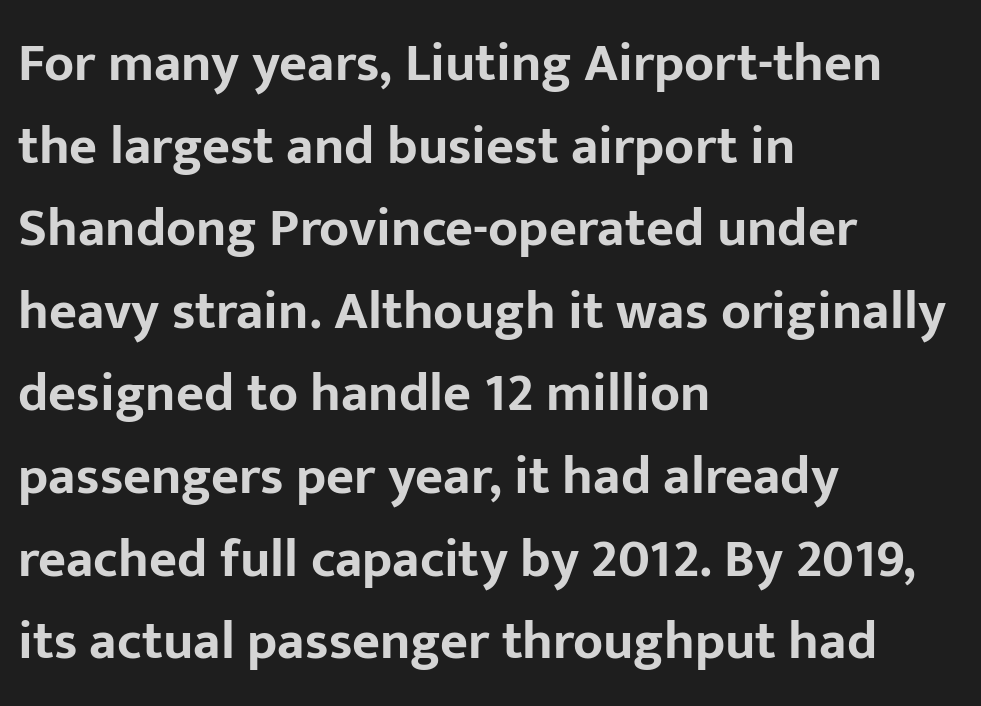
Q: Is the text bold? A: Yes.
Q: Is the text italic (slanted)? A: No, it is upright.
Q: Is the typeface a serif or a sans-serif typeface? A: Sans-serif.
Q: Is the text underlined? A: No.
Q: How is the paragraph aligned? A: Left-aligned.
Q: Is the spacing between letters normal or unusually wide? A: Normal.
Q: Is the spacing between lines tight, normal or loose? A: Normal.
Q: Width (condensed, normal, or wide)? A: Normal.
Q: Stroke contrast? A: Low.
Q: x-height? A: Medium.
Q: Monospaced? A: No.
